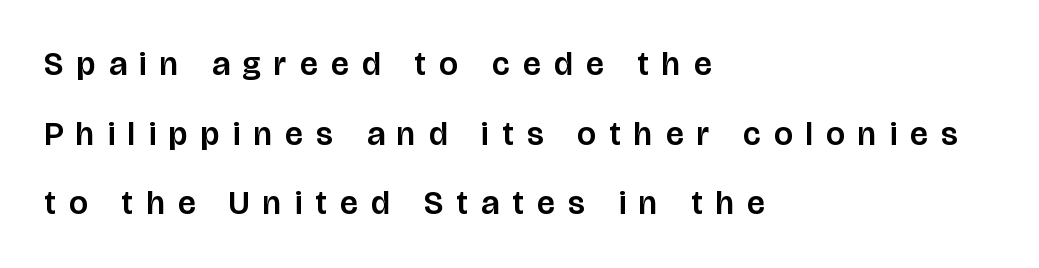
Decoration check: the copy has no underline. Notice how the passage keeps a crisp vertical edge on the left only. Honestly, the rows look like they've been pulled way apart. Proportional: the letters do not fall into vertical columns.
